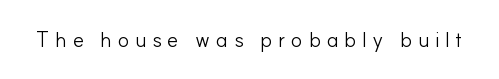
{"italic": "no", "bold": "no", "underline": "no", "letter_spacing": "wide", "letter_spacing_em": 0.28, "glyph_px": 21}
